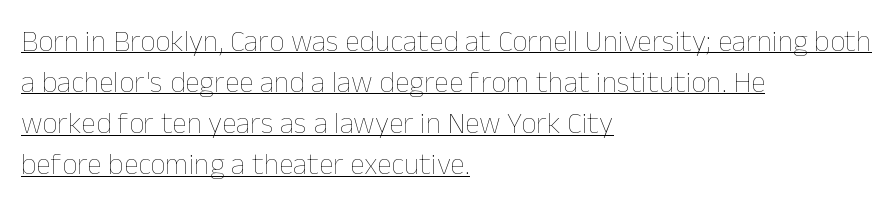
The image shows 30 px thin type, upright; set left-aligned, normal line spacing (1.37x), normal letter spacing, underlined; low stroke contrast and a medium x-height.
